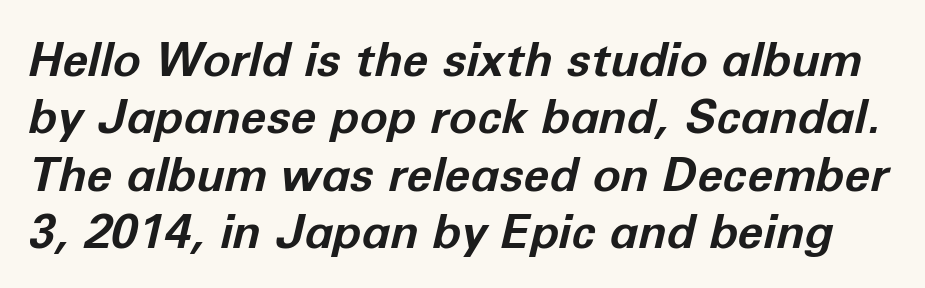
{"italic": "yes", "lean": "right", "slant_degrees": 12, "bold": "yes", "weight": "bold", "width": "normal", "stroke_contrast": "low", "x_height": "medium", "monospaced": "no", "underline": "no", "line_spacing_ratio": 1.22, "letter_spacing": "normal", "letter_spacing_em": 0.0, "glyph_px": 47}
